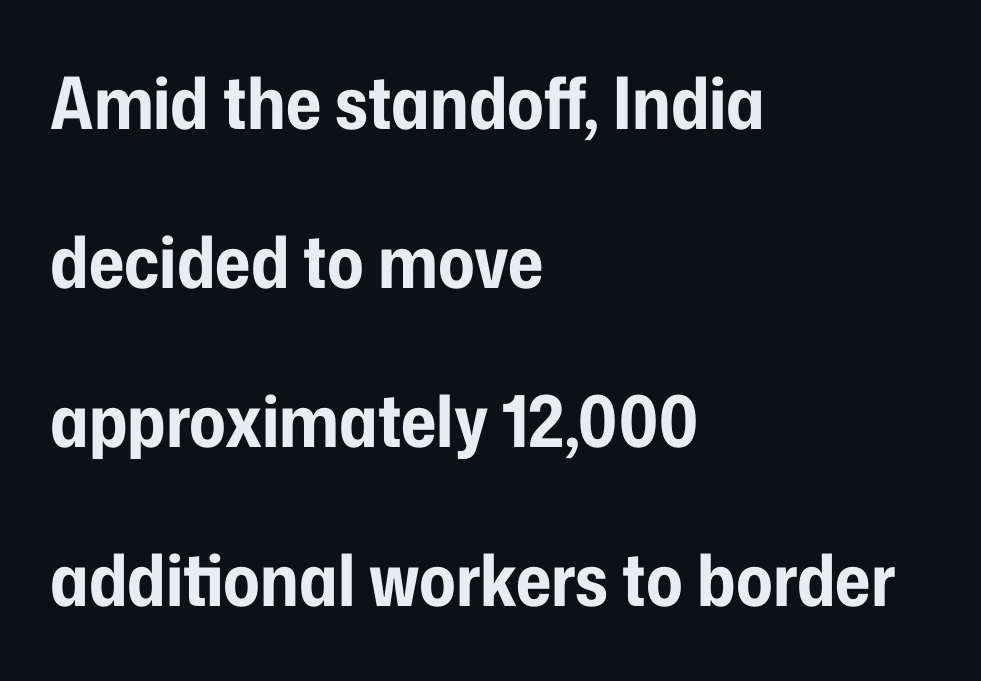
Q: Is the text bold? A: Yes.
Q: Is the text italic (slanted)? A: No, it is upright.
Q: Is the typeface a serif or a sans-serif typeface? A: Sans-serif.
Q: Is the text underlined? A: No.
Q: How is the paragraph aligned? A: Left-aligned.
Q: Is the spacing between letters normal or unusually wide? A: Normal.
Q: Is the spacing between lines tight, normal or loose? A: Loose.
Q: Width (condensed, normal, or wide)? A: Condensed.
Q: Stroke contrast? A: Low.
Q: x-height? A: Medium.
Q: Monospaced? A: No.
